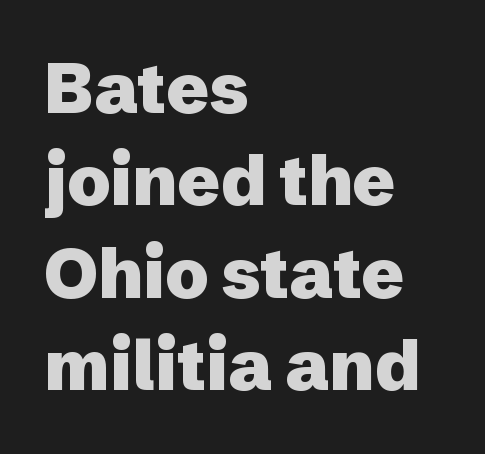
The image shows 70 px heavy sans-serif type, upright; set left-aligned, normal line spacing (1.32x), normal letter spacing, not underlined; low stroke contrast and a medium x-height.
